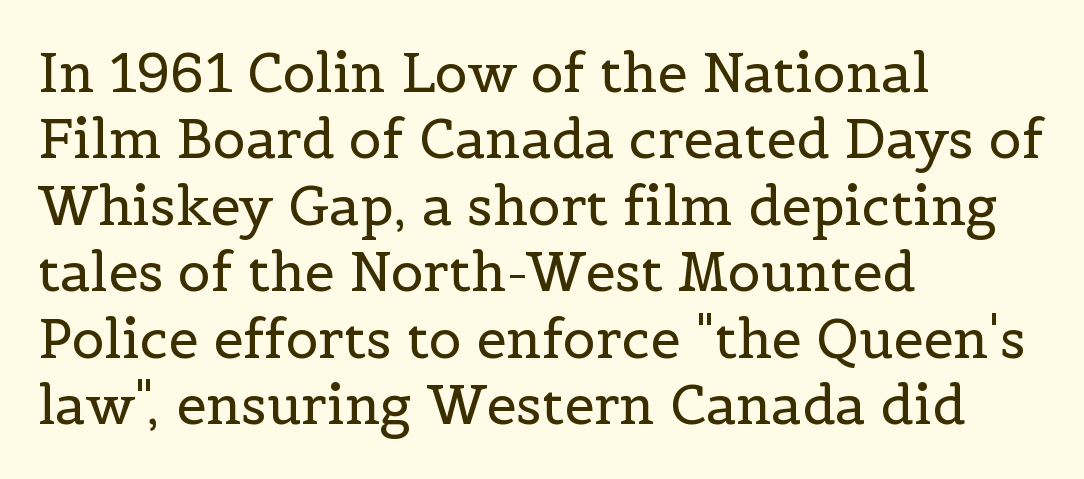
{"serif": "yes", "italic": "no", "bold": "no", "weight": "regular", "width": "normal", "x_height": "medium", "monospaced": "no", "underline": "no", "align": "left", "line_spacing_ratio": 1.23, "letter_spacing": "normal", "letter_spacing_em": 0.0, "glyph_px": 54}
